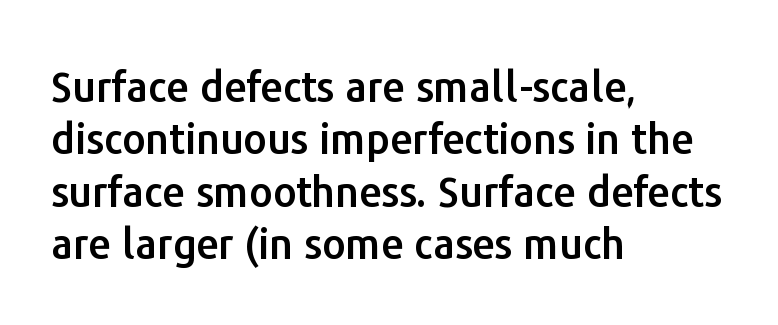
{"serif": "no", "italic": "no", "width": "normal", "stroke_contrast": "low", "x_height": "medium", "monospaced": "no", "underline": "no", "align": "left", "line_spacing": "normal", "line_spacing_ratio": 1.28, "letter_spacing": "normal", "letter_spacing_em": 0.0, "glyph_px": 41}
